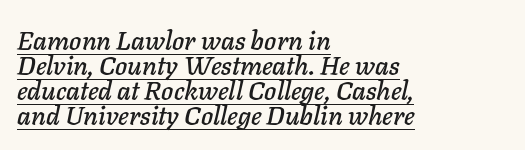
Q: Is the text italic (slanted)? A: Yes, it leans right by about 11 degrees.
Q: Is the text underlined? A: Yes.
Q: How is the paragraph aligned? A: Left-aligned.
Q: Is the spacing between letters normal or unusually wide? A: Normal.
Q: Is the spacing between lines tight, normal or loose? A: Tight.
